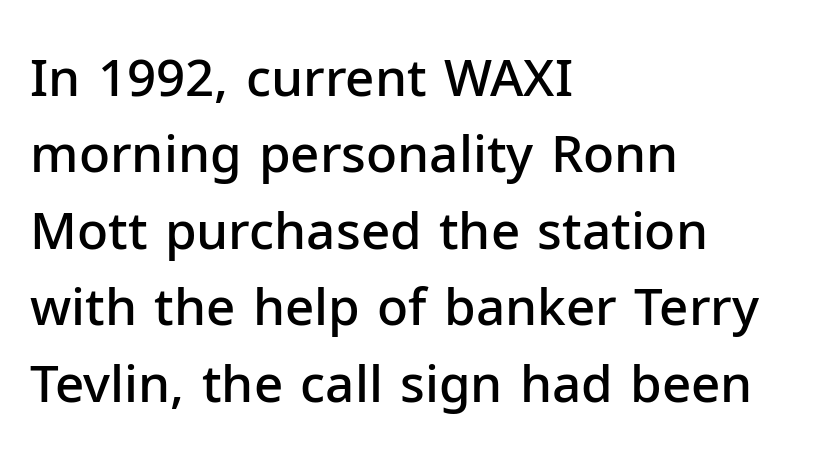
Q: Is the text bold? A: Semi-bold.
Q: Is the text italic (slanted)? A: No, it is upright.
Q: Is the typeface a serif or a sans-serif typeface? A: Sans-serif.
Q: Is the text underlined? A: No.
Q: How is the paragraph aligned? A: Left-aligned.
Q: Is the spacing between letters normal or unusually wide? A: Normal.
Q: Is the spacing between lines tight, normal or loose? A: Normal.
Q: Width (condensed, normal, or wide)? A: Normal.
Q: Stroke contrast? A: Low.
Q: x-height? A: Medium.
Q: Monospaced? A: No.
